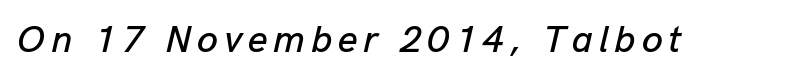
The image shows 38 px text type, italic (leaning right); set not underlined; low stroke contrast and a medium x-height.
